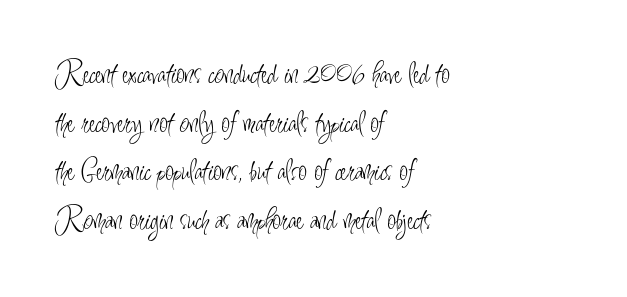
The image shows 31 px light, condensed sans-serif type; set left-aligned, normal line spacing (1.57x), normal letter spacing, not underlined; low stroke contrast and a small x-height.
